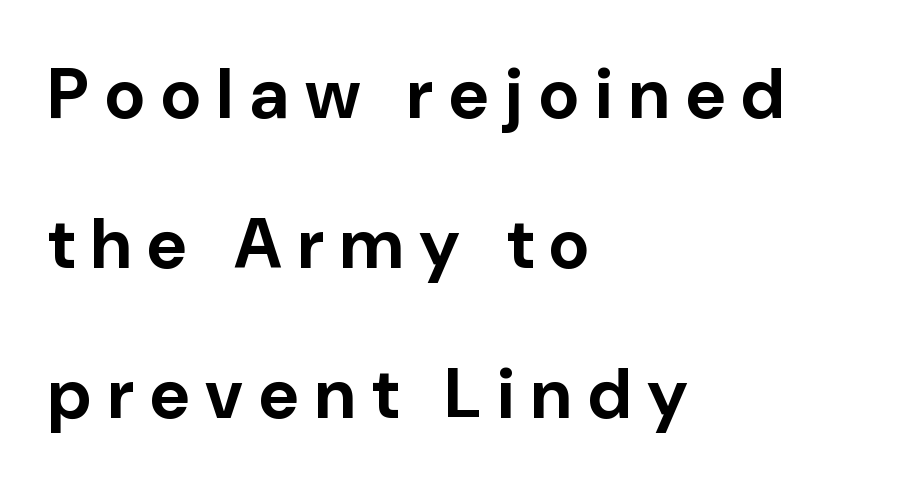
{"serif": "no", "italic": "no", "bold": "yes", "weight": "bold", "width": "normal", "stroke_contrast": "low", "x_height": "medium", "monospaced": "no", "underline": "no", "align": "left", "line_spacing": "loose", "line_spacing_ratio": 2.14, "letter_spacing": "wide", "letter_spacing_em": 0.23, "glyph_px": 70}
